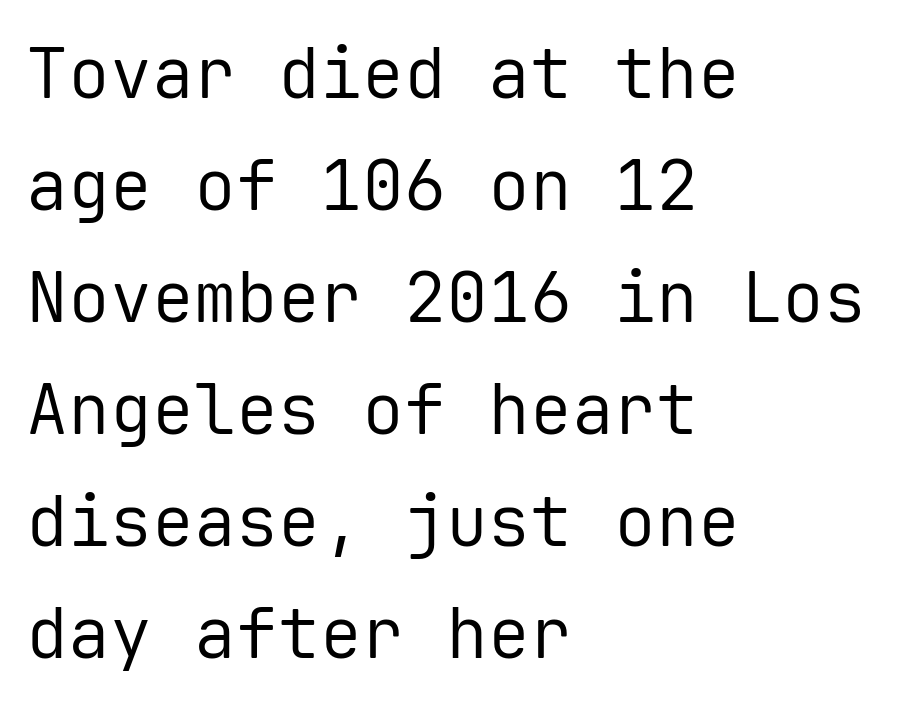
Q: Is the text bold? A: No.
Q: Is the text italic (slanted)? A: No, it is upright.
Q: Is the typeface a serif or a sans-serif typeface? A: Sans-serif.
Q: Is the text underlined? A: No.
Q: How is the paragraph aligned? A: Left-aligned.
Q: Is the spacing between letters normal or unusually wide? A: Normal.
Q: Is the spacing between lines tight, normal or loose? A: Normal.
Q: Width (condensed, normal, or wide)? A: Normal.
Q: Stroke contrast? A: Low.
Q: x-height? A: Medium.
Q: Monospaced? A: Yes.
